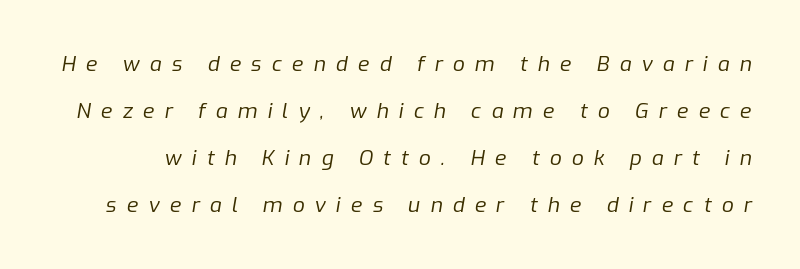
{"italic": "yes", "lean": "right", "slant_degrees": 9, "bold": "no", "underline": "no", "line_spacing": "loose", "line_spacing_ratio": 2.24, "letter_spacing": "wide", "letter_spacing_em": 0.48, "glyph_px": 21}
